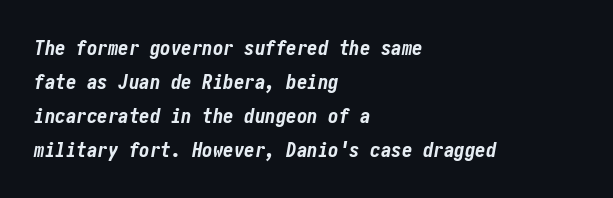
Q: Is the text bold? A: Yes.
Q: Is the text italic (slanted)? A: Yes, it leans right by about 10 degrees.
Q: Is the text underlined? A: No.
Q: How is the paragraph aligned? A: Left-aligned.
Q: Is the spacing between letters normal or unusually wide? A: Normal.
Q: Is the spacing between lines tight, normal or loose? A: Normal.
